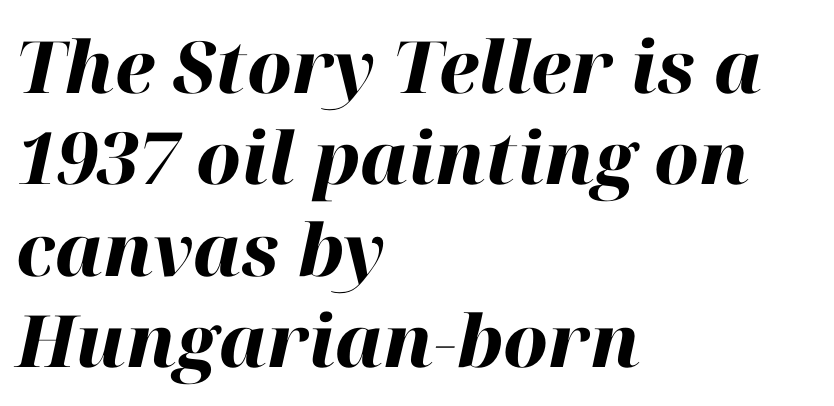
Each letter keeps its own natural width here, so spacing adapts to shape. The rendering keeps characters at their native spacing. The strip under each line holds only bare page. Plenty of ink on the page — the face is bold. A normal amount of white space separates one row of letters from the next.
